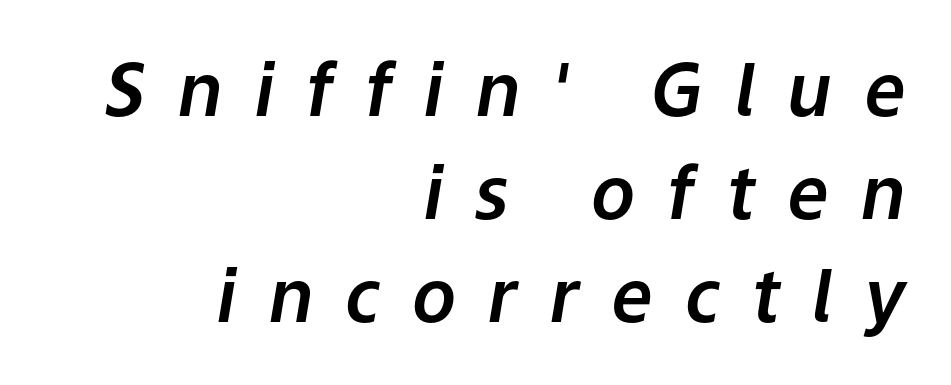
{"italic": "yes", "lean": "right", "slant_degrees": 9, "width": "normal", "stroke_contrast": "low", "x_height": "medium", "monospaced": "no", "underline": "no", "align": "right", "line_spacing": "normal", "line_spacing_ratio": 1.41, "letter_spacing": "wide", "letter_spacing_em": 0.44, "glyph_px": 73}
